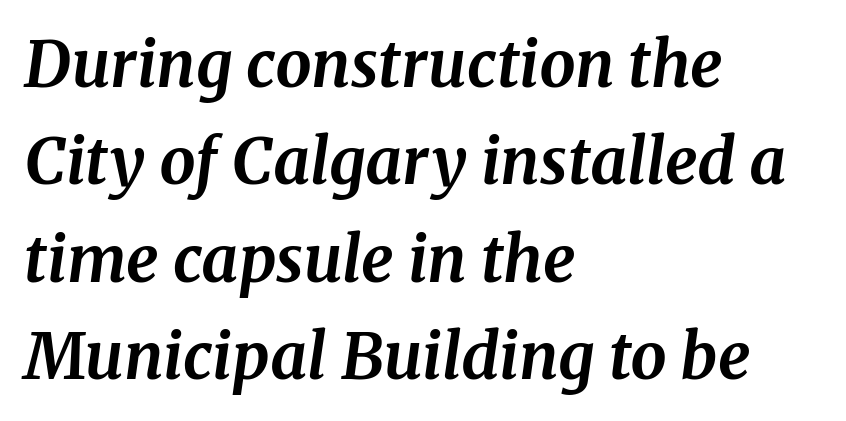
{"serif": "yes", "italic": "yes", "lean": "right", "slant_degrees": 8, "bold": "yes", "weight": "bold", "width": "normal", "stroke_contrast": "medium", "x_height": "medium", "monospaced": "no", "underline": "no", "align": "left", "line_spacing": "normal", "line_spacing_ratio": 1.52, "letter_spacing": "normal", "letter_spacing_em": 0.0, "glyph_px": 64}
